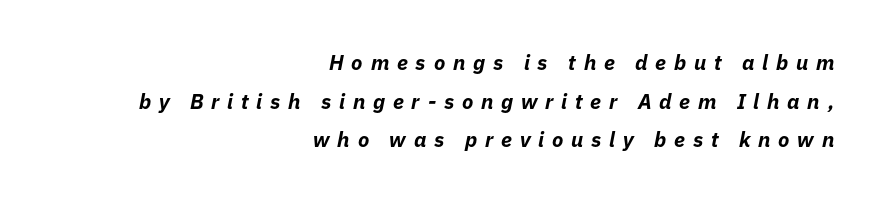
Letter spacing: wide. Slant detected: the letters are inclined. The foot of each line stays bare and open. All the whitespace from short lines collects on the left. Thick stems and heavy bowls — unmistakably bold.
